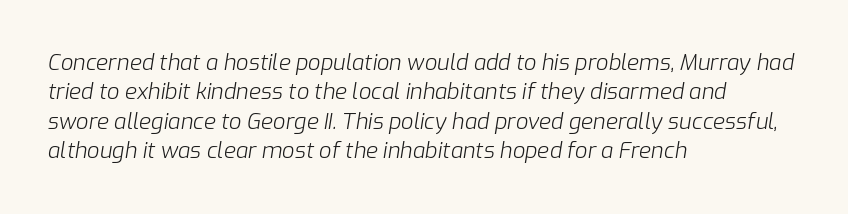
The letters are slanted; this is an italic face. Is this a heavy cut? Hardly; it is regular or lighter. The passage shown has conventional tracking throughout. Horizontal bands of white between lines are of average thickness. This sample is left-justified, so line endings fall wherever the words run out. Anything drawn beneath the words? Only blank space.
